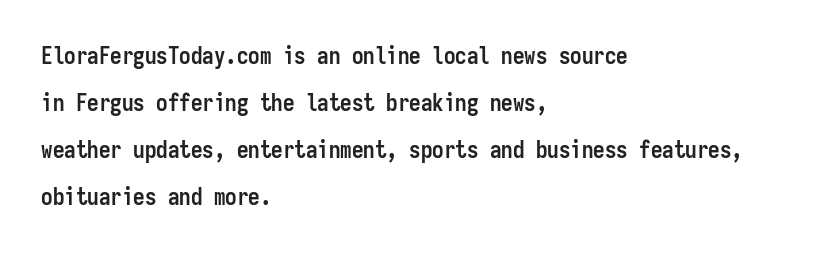
Q: Is the text bold? A: Yes.
Q: Is the text italic (slanted)? A: No, it is upright.
Q: Is the text underlined? A: No.
Q: How is the paragraph aligned? A: Left-aligned.
Q: Is the spacing between letters normal or unusually wide? A: Normal.
Q: Is the spacing between lines tight, normal or loose? A: Loose.
